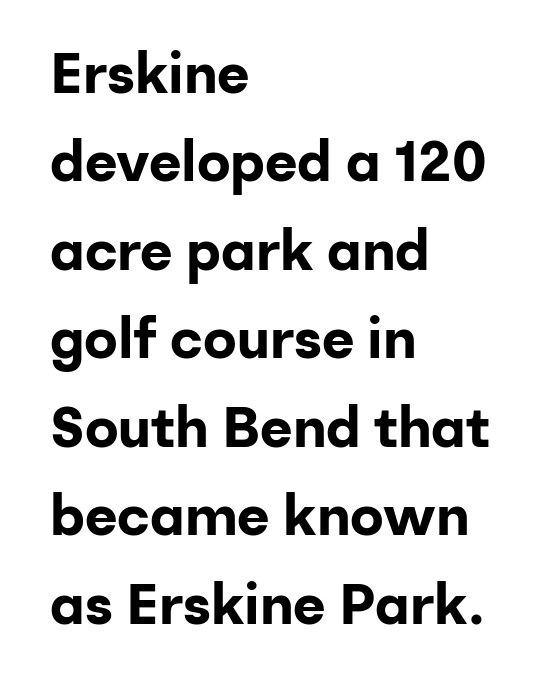
Q: Is the text bold? A: Yes.
Q: Is the text italic (slanted)? A: No, it is upright.
Q: Is the typeface a serif or a sans-serif typeface? A: Sans-serif.
Q: Is the text underlined? A: No.
Q: How is the paragraph aligned? A: Left-aligned.
Q: Is the spacing between letters normal or unusually wide? A: Normal.
Q: Is the spacing between lines tight, normal or loose? A: Normal.
Q: Width (condensed, normal, or wide)? A: Normal.
Q: Stroke contrast? A: Low.
Q: x-height? A: Medium.
Q: Monospaced? A: No.
